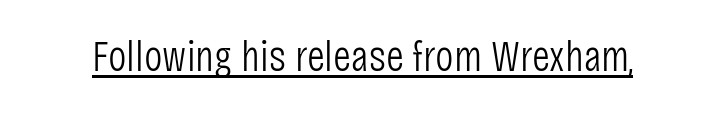
The image shows 44 px light, condensed sans-serif type, upright; set normal letter spacing, underlined; low stroke contrast and a large x-height.
